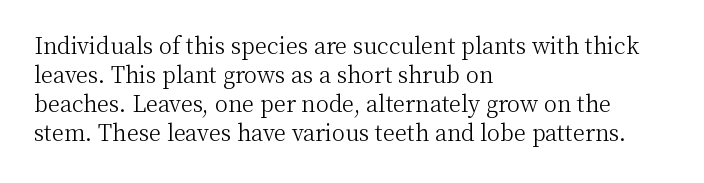
Q: Is the text bold? A: No.
Q: Is the text italic (slanted)? A: No, it is upright.
Q: Is the text underlined? A: No.
Q: How is the paragraph aligned? A: Left-aligned.
Q: Is the spacing between letters normal or unusually wide? A: Normal.
Q: Is the spacing between lines tight, normal or loose? A: Normal.
